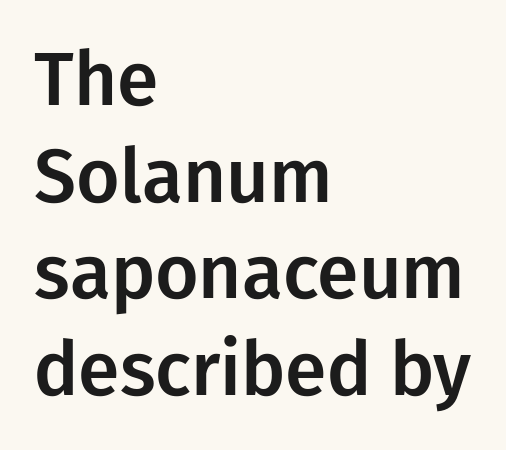
Q: Is the text italic (slanted)? A: No, it is upright.
Q: Is the typeface a serif or a sans-serif typeface? A: Sans-serif.
Q: Is the text underlined? A: No.
Q: How is the paragraph aligned? A: Left-aligned.
Q: Is the spacing between letters normal or unusually wide? A: Normal.
Q: Is the spacing between lines tight, normal or loose? A: Normal.
Q: Width (condensed, normal, or wide)? A: Normal.
Q: Stroke contrast? A: Low.
Q: x-height? A: Medium.
Q: Monospaced? A: No.
